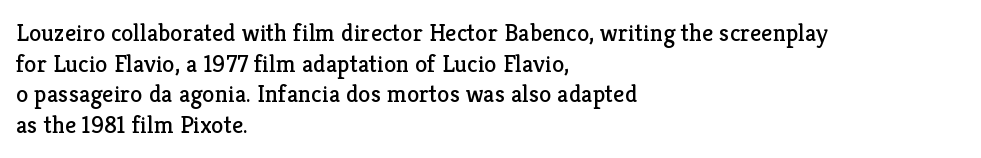
Q: Is the text bold? A: No.
Q: Is the text italic (slanted)? A: No, it is upright.
Q: Is the text underlined? A: No.
Q: How is the paragraph aligned? A: Left-aligned.
Q: Is the spacing between letters normal or unusually wide? A: Normal.
